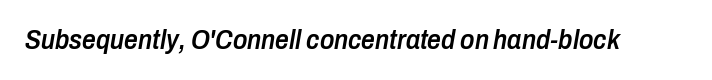
{"italic": "yes", "lean": "right", "slant_degrees": 10, "bold": "semi", "underline": "no", "letter_spacing": "normal", "letter_spacing_em": 0.0, "glyph_px": 27}
